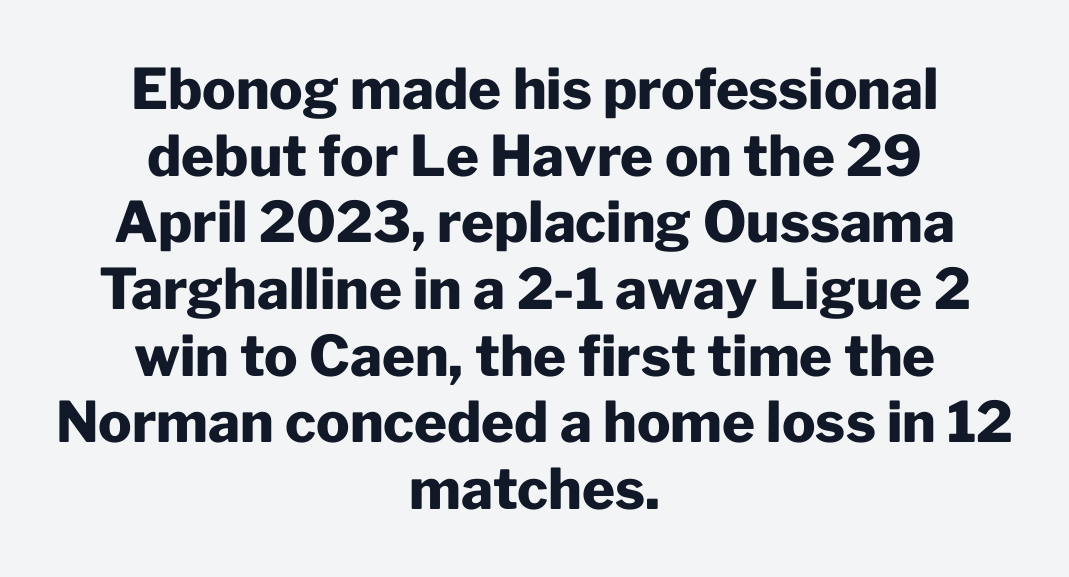
Is there any slant? The stems are plumb. Nobody touched the tracking dial on this one. Neither beginnings nor endings align; midpoints do. Note the varied advance widths — an 'i' is clearly narrower than an 'm'. I'd describe the lettering as bold — thick and assertive.
